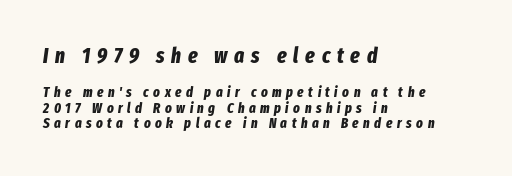
Q: Is the text bold? A: Yes.
Q: Is the text italic (slanted)? A: Yes, it leans right by about 8 degrees.
Q: Is the text underlined? A: No.
Q: How is the paragraph aligned? A: Left-aligned.
Q: Is the spacing between letters normal or unusually wide? A: Unusually wide.
Q: Is the spacing between lines tight, normal or loose? A: Tight.
Q: Which block of text is set in a larger size, the first (top) or the second (bottom)? A: The first (top) one.
